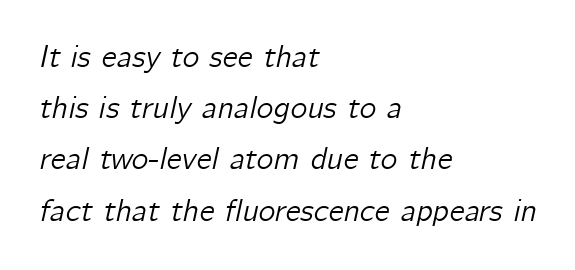
Q: Is the text italic (slanted)? A: Yes, it leans right by about 12 degrees.
Q: Is the text underlined? A: No.
Q: How is the paragraph aligned? A: Left-aligned.
Q: Is the spacing between letters normal or unusually wide? A: Normal.
Q: Is the spacing between lines tight, normal or loose? A: Normal.
Q: Width (condensed, normal, or wide)? A: Normal.
Q: Stroke contrast? A: Low.
Q: x-height? A: Medium.
Q: Monospaced? A: No.
